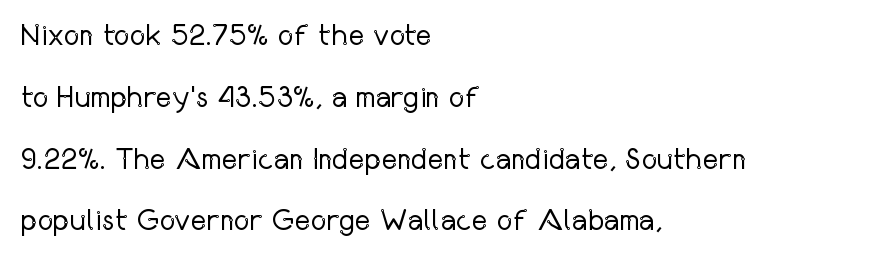
The image shows 30 px regular-weight, condensed sans-serif type, upright; set left-aligned, loose line spacing (2.06x), normal letter spacing, not underlined; low stroke contrast and a medium x-height.
